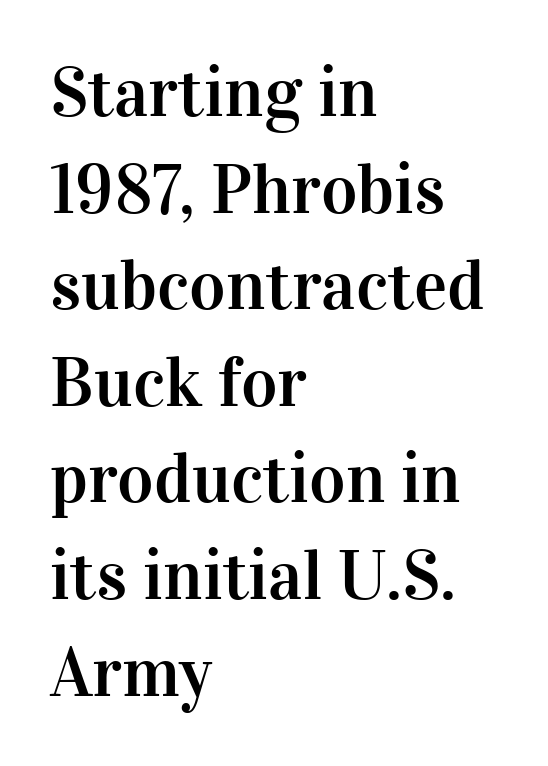
The image shows 70 px serif type, upright; set left-aligned, normal line spacing (1.38x), normal letter spacing, not underlined; high stroke contrast and a medium x-height.
